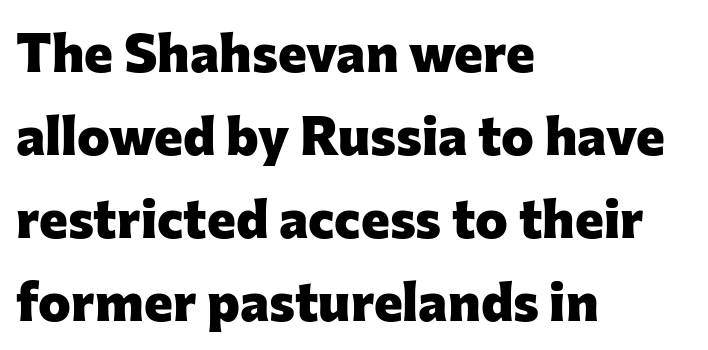
{"serif": "no", "italic": "no", "bold": "yes", "weight": "heavy", "width": "normal", "stroke_contrast": "low", "x_height": "medium", "monospaced": "no", "underline": "no", "align": "left", "line_spacing": "normal", "line_spacing_ratio": 1.51, "letter_spacing": "normal", "letter_spacing_em": 0.0, "glyph_px": 55}
